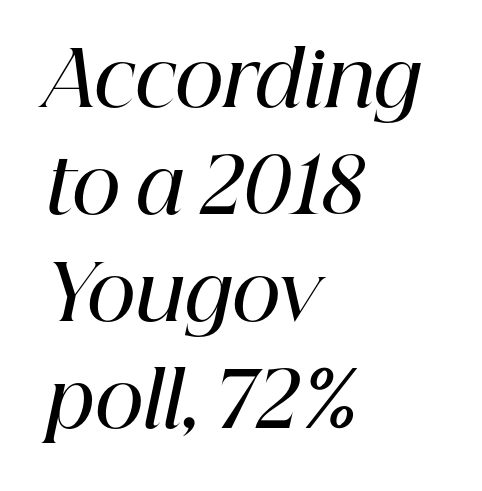
Q: Is the text bold? A: Semi-bold.
Q: Is the text italic (slanted)? A: Yes, it leans right by about 12 degrees.
Q: Is the typeface a serif or a sans-serif typeface? A: Serif.
Q: Is the text underlined? A: No.
Q: How is the paragraph aligned? A: Left-aligned.
Q: Is the spacing between letters normal or unusually wide? A: Normal.
Q: Is the spacing between lines tight, normal or loose? A: Normal.
Q: Width (condensed, normal, or wide)? A: Normal.
Q: Stroke contrast? A: High.
Q: x-height? A: Medium.
Q: Monospaced? A: No.
